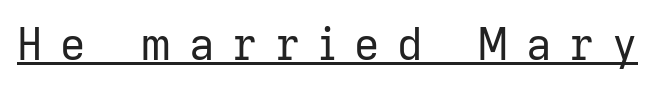
What stands out about the letter spacing? Its width — letters are far apart. You could not count columns in this text — the font is proportionally spaced. The type sits square on the baseline with zero lean. The glyphs in this specimen are sans serif. The font sits on the lighter half of the weight spectrum, regular included.
